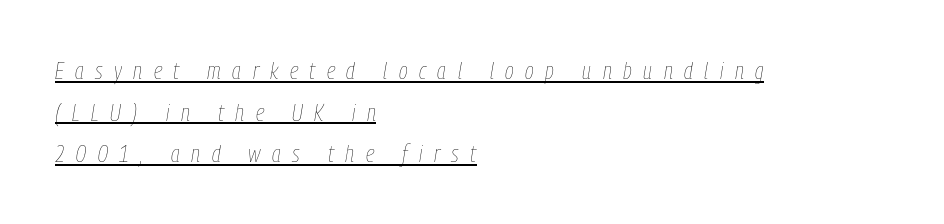
The image shows 24 px text type, italic (leaning right); set left-aligned, line spacing 1.73x, unusually wide letter spacing (+0.48 em), underlined.
